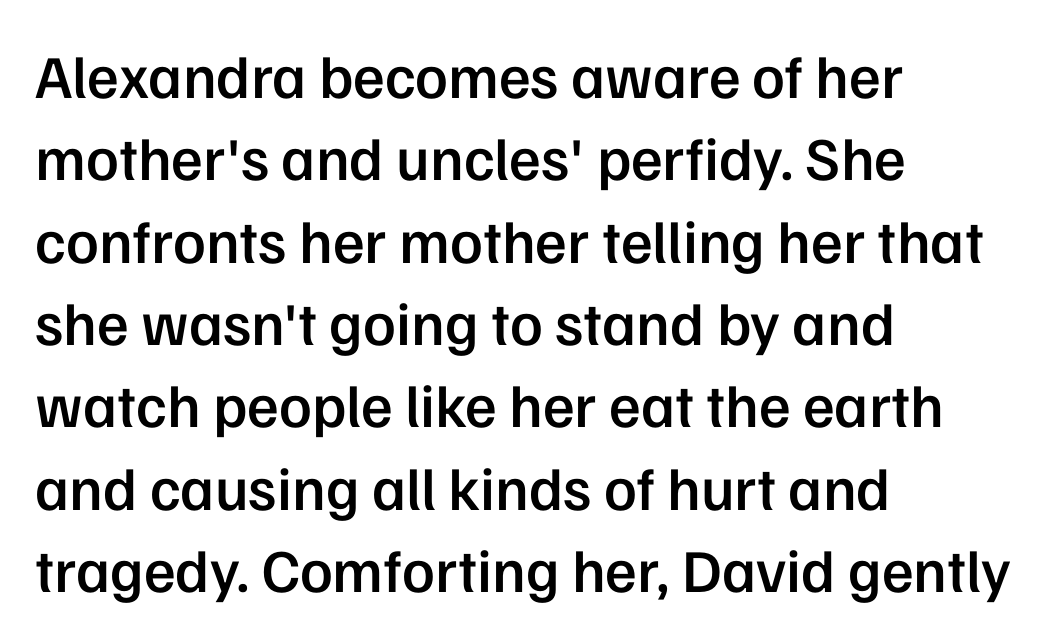
Examine the stroke ends and you'll find no serifs. The lines sit at an ordinary, default distance from one another. The face used here is proportionally spaced, like ordinary book or web type. This rendering leaves character spacing at its baseline value.
